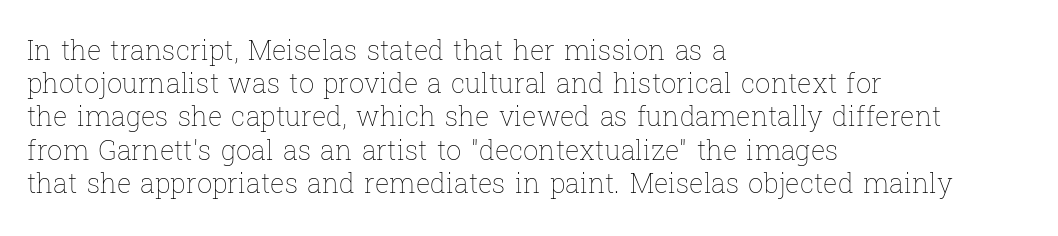
The zone under the glyphs is completely vacant. The passage is arranged the way most books set body copy — flush left. The type sits square on the baseline with zero lean. Weight: in the light-to-regular range. In terms of letterspacing, this is plain default setting.
